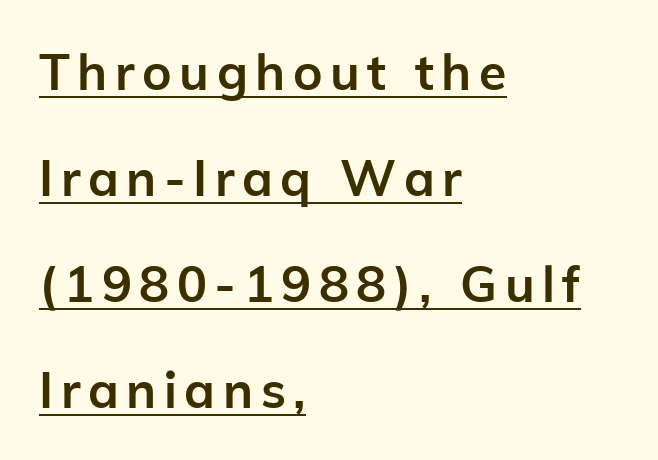
The image shows 50 px semibold sans-serif type, upright; set left-aligned, loose line spacing (2.12x), underlined; low stroke contrast and a medium x-height.
